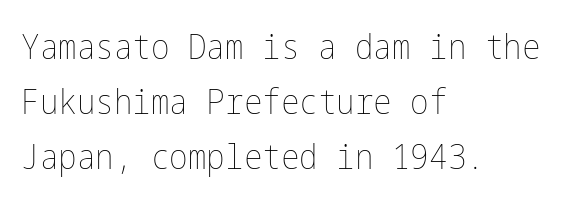
{"italic": "no", "bold": "no", "weight": "thin", "width": "condensed", "stroke_contrast": "low", "x_height": "medium", "underline": "no", "align": "left", "line_spacing": "normal", "line_spacing_ratio": 1.57, "letter_spacing": "normal", "letter_spacing_em": 0.0, "glyph_px": 35}
